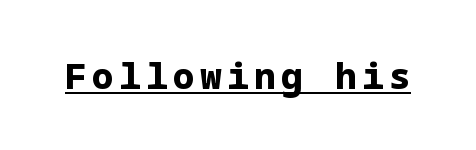
{"serif": "no", "italic": "no", "bold": "yes", "weight": "bold", "width": "normal", "stroke_contrast": "low", "x_height": "medium", "underline": "yes", "glyph_px": 36}
